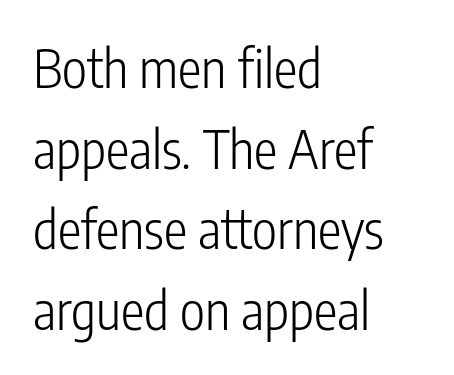
{"serif": "no", "italic": "no", "bold": "no", "weight": "light", "width": "condensed", "stroke_contrast": "low", "x_height": "medium", "monospaced": "no", "underline": "no", "align": "left", "line_spacing": "normal", "line_spacing_ratio": 1.52, "letter_spacing": "normal", "letter_spacing_em": 0.0, "glyph_px": 53}
